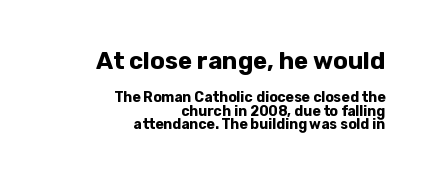
{"italic": "no", "bold": "yes", "underline": "no", "align": "right", "line_spacing": "tight", "line_spacing_ratio": 0.96, "letter_spacing": "normal", "letter_spacing_em": 0.0, "larger_block": "first", "size_ratio": 1.71, "glyph_px": 24}
